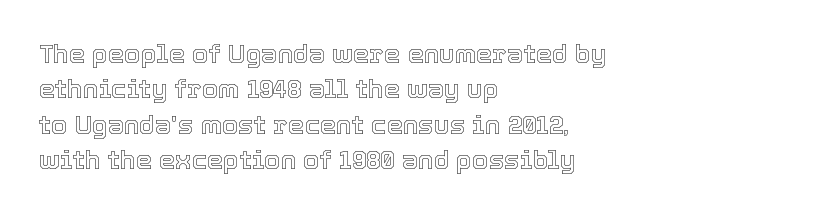
{"italic": "no", "underline": "no", "align": "left", "line_spacing": "normal", "line_spacing_ratio": 1.36, "letter_spacing": "normal", "letter_spacing_em": 0.0, "glyph_px": 26}
